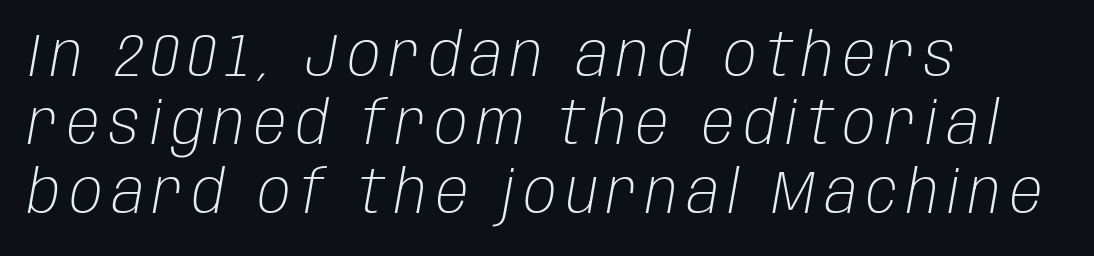
Each line starts at the same left margin while the right side varies. The passage shown is typed in a proportional face where columns would drift. The strokes carry an ordinary text weight at most. Yep, that's italic — everything's leaning. Check under the words: just untouched page. The designer dialed line spacing down below the default.
